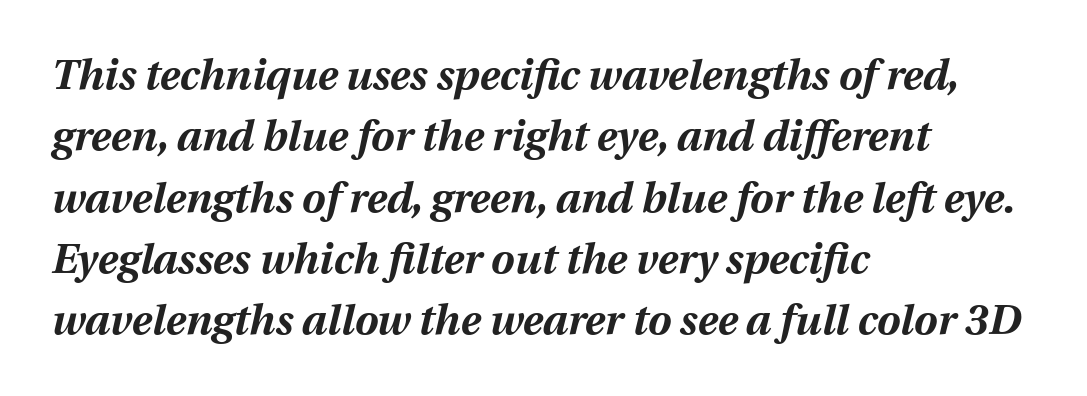
The image shows 42 px bold type, italic (leaning right); set left-aligned, normal line spacing (1.46x), normal letter spacing, not underlined; medium stroke contrast and a medium x-height.
